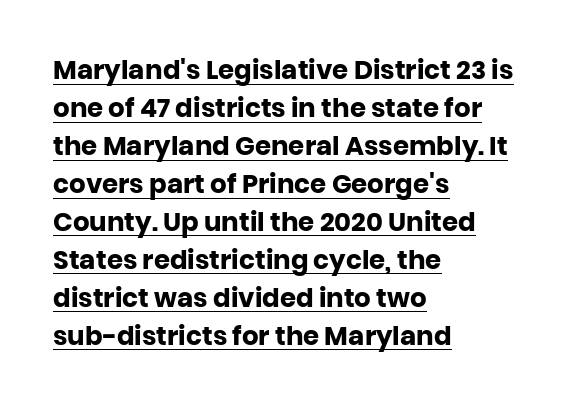
{"italic": "no", "bold": "yes", "underline": "yes", "align": "left", "line_spacing": "normal", "line_spacing_ratio": 1.46, "letter_spacing": "normal", "letter_spacing_em": 0.0, "glyph_px": 26}
